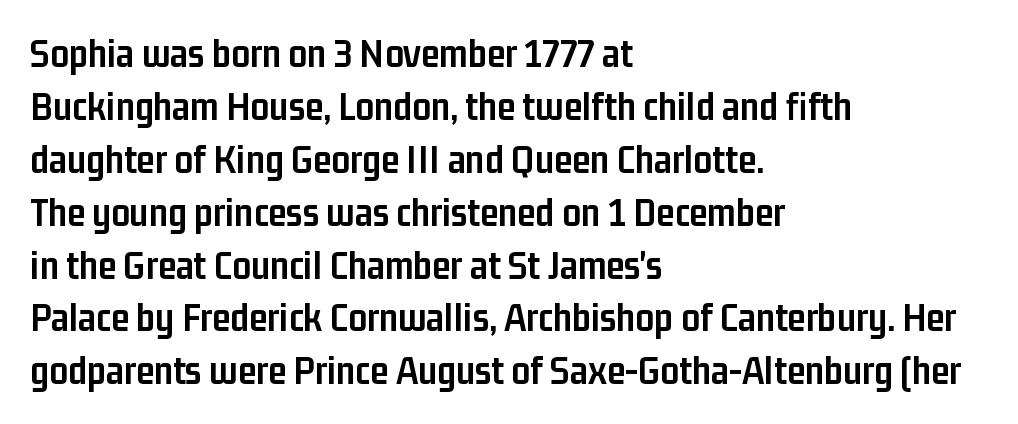
{"serif": "no", "italic": "no", "bold": "yes", "weight": "semibold", "width": "condensed", "stroke_contrast": "low", "x_height": "medium", "monospaced": "no", "underline": "no", "align": "left", "line_spacing": "normal", "line_spacing_ratio": 1.29, "letter_spacing": "normal", "letter_spacing_em": 0.0, "glyph_px": 41}
